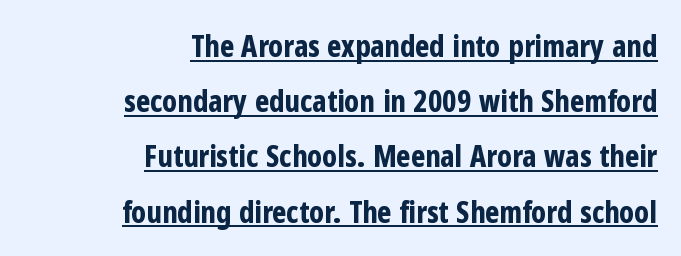
{"serif": "no", "italic": "no", "bold": "yes", "weight": "bold", "width": "condensed", "stroke_contrast": "low", "x_height": "medium", "monospaced": "no", "underline": "yes", "align": "right", "line_spacing_ratio": 1.84, "letter_spacing": "normal", "letter_spacing_em": 0.0, "glyph_px": 30}
